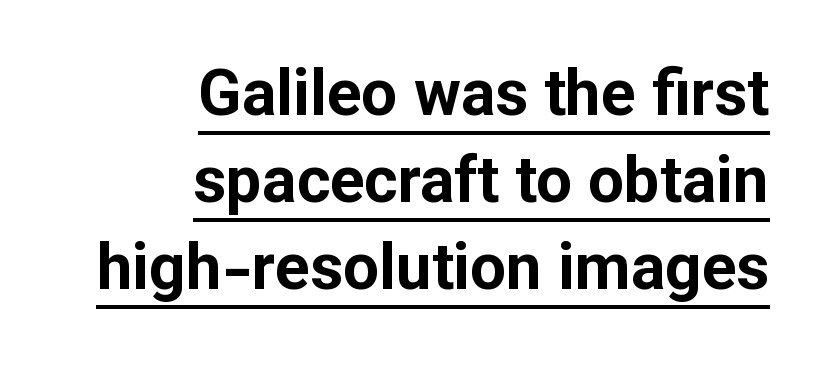
Nobody touched the tracking dial on this one. The line-height multiplier appears to be the usual default. Summary of weight: heavy, a full bold. The face used here is proportionally spaced, like ordinary book or web type. Every row of glyphs terminates at an identical x-position on the right.
